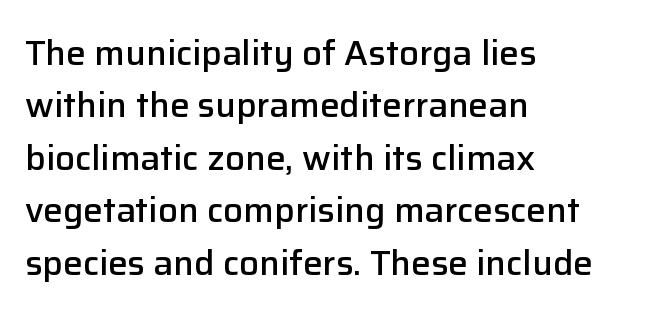
Q: Is the text bold? A: Semi-bold.
Q: Is the text italic (slanted)? A: No, it is upright.
Q: Is the typeface a serif or a sans-serif typeface? A: Sans-serif.
Q: Is the text underlined? A: No.
Q: How is the paragraph aligned? A: Left-aligned.
Q: Is the spacing between letters normal or unusually wide? A: Normal.
Q: Is the spacing between lines tight, normal or loose? A: Normal.
Q: Width (condensed, normal, or wide)? A: Normal.
Q: Stroke contrast? A: Low.
Q: x-height? A: Medium.
Q: Monospaced? A: No.
